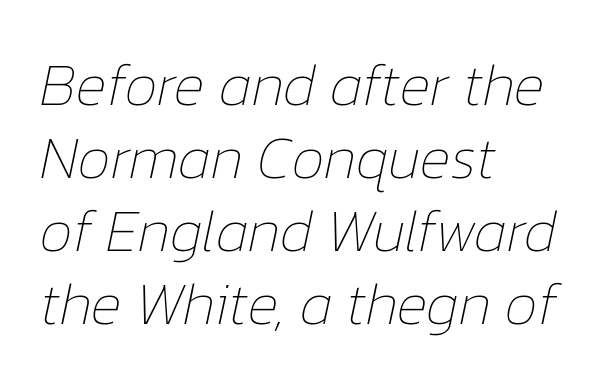
{"italic": "yes", "lean": "right", "slant_degrees": 12, "bold": "no", "weight": "thin", "width": "normal", "stroke_contrast": "low", "x_height": "medium", "monospaced": "no", "underline": "no", "align": "left", "line_spacing_ratio": 1.24, "letter_spacing": "normal", "letter_spacing_em": 0.0, "glyph_px": 59}
